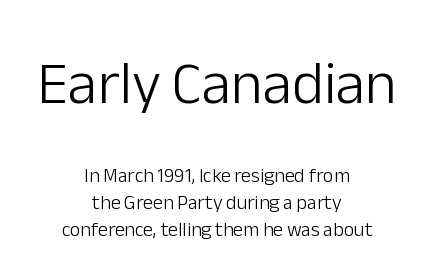
Q: Is the text bold? A: No.
Q: Is the text italic (slanted)? A: No, it is upright.
Q: Is the typeface a serif or a sans-serif typeface? A: Sans-serif.
Q: Is the text underlined? A: No.
Q: How is the paragraph aligned? A: Centered.
Q: Is the spacing between letters normal or unusually wide? A: Normal.
Q: Is the spacing between lines tight, normal or loose? A: Normal.
Q: Which block of text is set in a larger size, the first (top) or the second (bottom)? A: The first (top) one.
Q: Width (condensed, normal, or wide)? A: Normal.
Q: Stroke contrast? A: Low.
Q: x-height? A: Medium.
Q: Monospaced? A: No.
